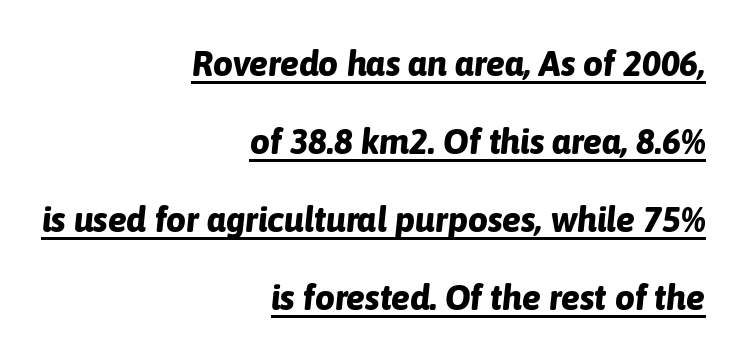
The image shows 35 px bold type, italic (leaning right); set right-aligned, loose line spacing (2.23x), normal letter spacing, underlined; low stroke contrast and a medium x-height.
